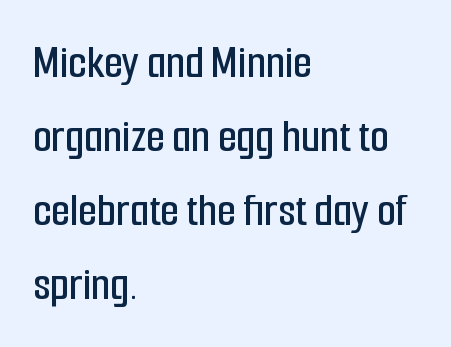
Q: Is the text italic (slanted)? A: No, it is upright.
Q: Is the typeface a serif or a sans-serif typeface? A: Sans-serif.
Q: Is the text underlined? A: No.
Q: How is the paragraph aligned? A: Left-aligned.
Q: Is the spacing between letters normal or unusually wide? A: Normal.
Q: Is the spacing between lines tight, normal or loose? A: Normal.
Q: Width (condensed, normal, or wide)? A: Condensed.
Q: Stroke contrast? A: Low.
Q: x-height? A: Medium.
Q: Monospaced? A: No.
